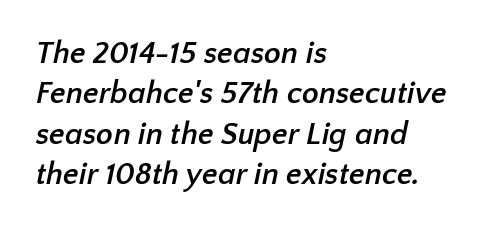
{"serif": "no", "bold": "yes", "weight": "semibold", "width": "normal", "stroke_contrast": "low", "x_height": "medium", "monospaced": "no", "underline": "no", "align": "left", "line_spacing": "normal", "line_spacing_ratio": 1.3, "letter_spacing": "normal", "letter_spacing_em": 0.0, "glyph_px": 31}
